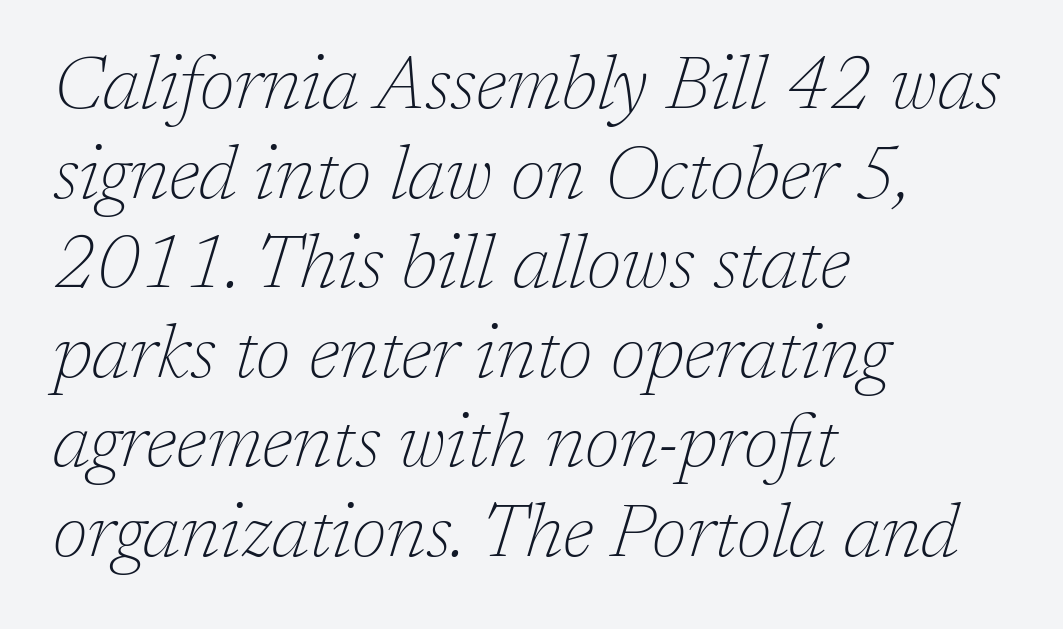
{"serif": "yes", "italic": "yes", "lean": "right", "slant_degrees": 17, "bold": "no", "weight": "thin", "width": "normal", "stroke_contrast": "low", "x_height": "medium", "monospaced": "no", "underline": "no", "align": "left", "line_spacing_ratio": 1.21, "letter_spacing": "normal", "letter_spacing_em": 0.0, "glyph_px": 74}
